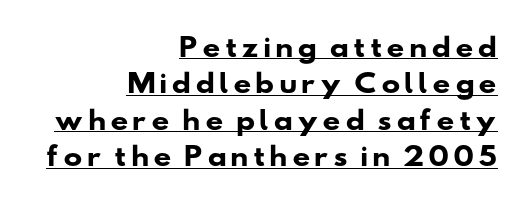
The image shows 25 px bold type; set right-aligned, normal line spacing (1.46x), underlined.
